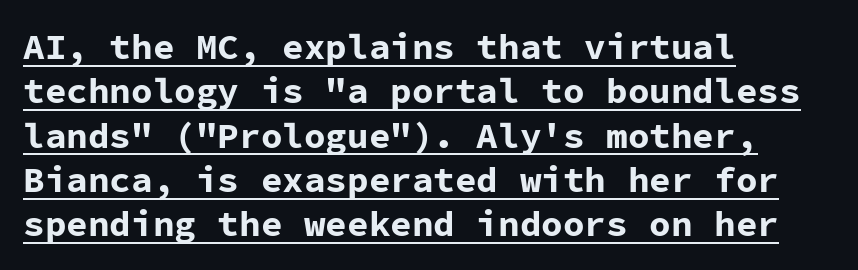
Q: Is the text bold? A: Yes.
Q: Is the text italic (slanted)? A: No, it is upright.
Q: Is the typeface a serif or a sans-serif typeface? A: Sans-serif.
Q: Is the text underlined? A: Yes.
Q: How is the paragraph aligned? A: Left-aligned.
Q: Is the spacing between letters normal or unusually wide? A: Normal.
Q: Width (condensed, normal, or wide)? A: Normal.
Q: Stroke contrast? A: Low.
Q: x-height? A: Medium.
Q: Monospaced? A: Yes.
